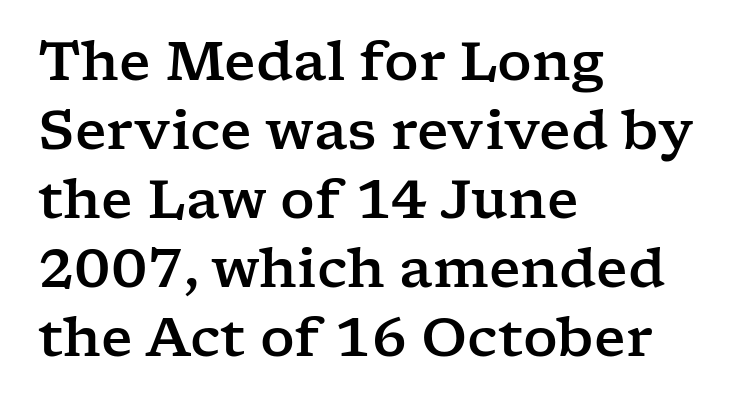
Q: Is the text italic (slanted)? A: No, it is upright.
Q: Is the typeface a serif or a sans-serif typeface? A: Serif.
Q: Is the text underlined? A: No.
Q: How is the paragraph aligned? A: Left-aligned.
Q: Is the spacing between letters normal or unusually wide? A: Normal.
Q: Is the spacing between lines tight, normal or loose? A: Normal.
Q: Width (condensed, normal, or wide)? A: Wide.
Q: Stroke contrast? A: Low.
Q: x-height? A: Medium.
Q: Monospaced? A: No.
